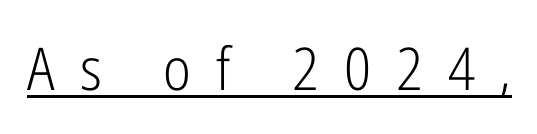
{"serif": "no", "italic": "no", "bold": "no", "weight": "light", "width": "condensed", "stroke_contrast": "low", "x_height": "medium", "monospaced": "no", "underline": "yes", "letter_spacing": "wide", "letter_spacing_em": 0.42, "glyph_px": 59}
